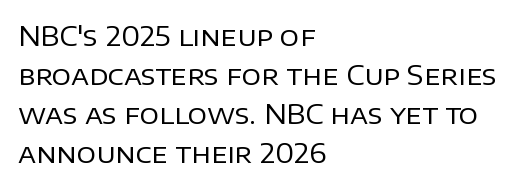
{"italic": "no", "bold": "no", "underline": "no", "align": "left", "line_spacing": "normal", "line_spacing_ratio": 1.45, "letter_spacing": "normal", "letter_spacing_em": 0.0, "glyph_px": 27}
